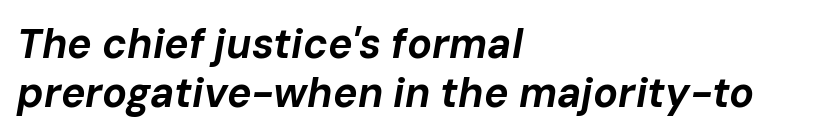
{"italic": "yes", "lean": "right", "slant_degrees": 10, "bold": "yes", "weight": "bold", "width": "normal", "stroke_contrast": "low", "x_height": "medium", "monospaced": "no", "underline": "no", "align": "left", "line_spacing_ratio": 1.2, "letter_spacing": "normal", "letter_spacing_em": 0.0, "glyph_px": 41}
